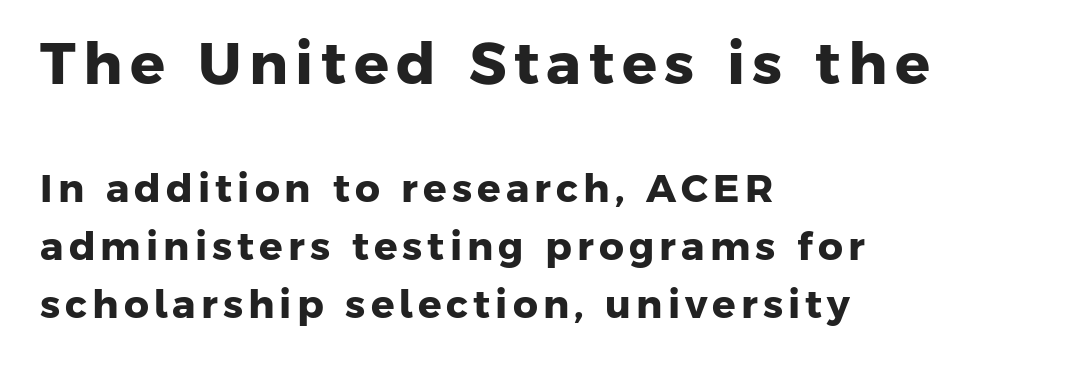
The image shows 58 px heavy sans-serif type; set left-aligned, normal line spacing (1.49x), not underlined; the first (top) block is 1.49x larger; low stroke contrast and a medium x-height.
